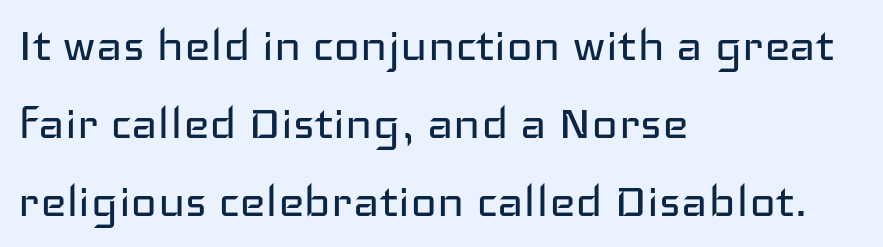
The letters advance in unequal steps, a hallmark of proportional type. Caption: multi-line text, flush left, ragged right. Style check: upright. Regarding serifs, this sample does without them. Type without underlining. This block has exactly the height ordinary leading produces.
